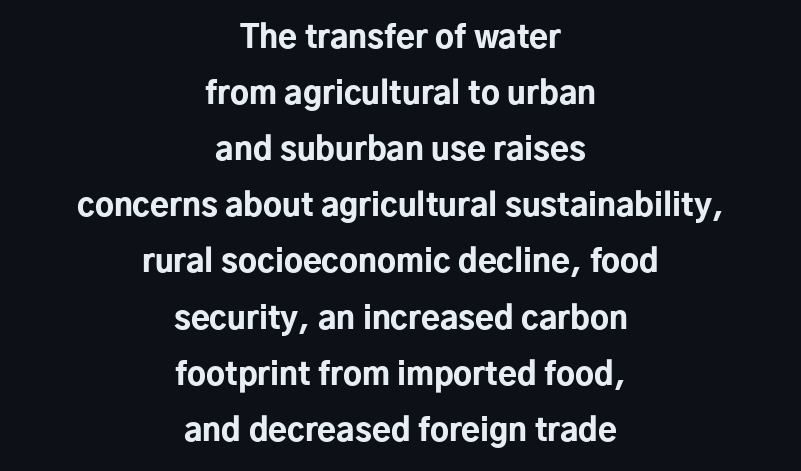
The image shows 31 px bold sans-serif type, upright; set centered, line spacing 1.81x, normal letter spacing, not underlined; low stroke contrast and a medium x-height.
